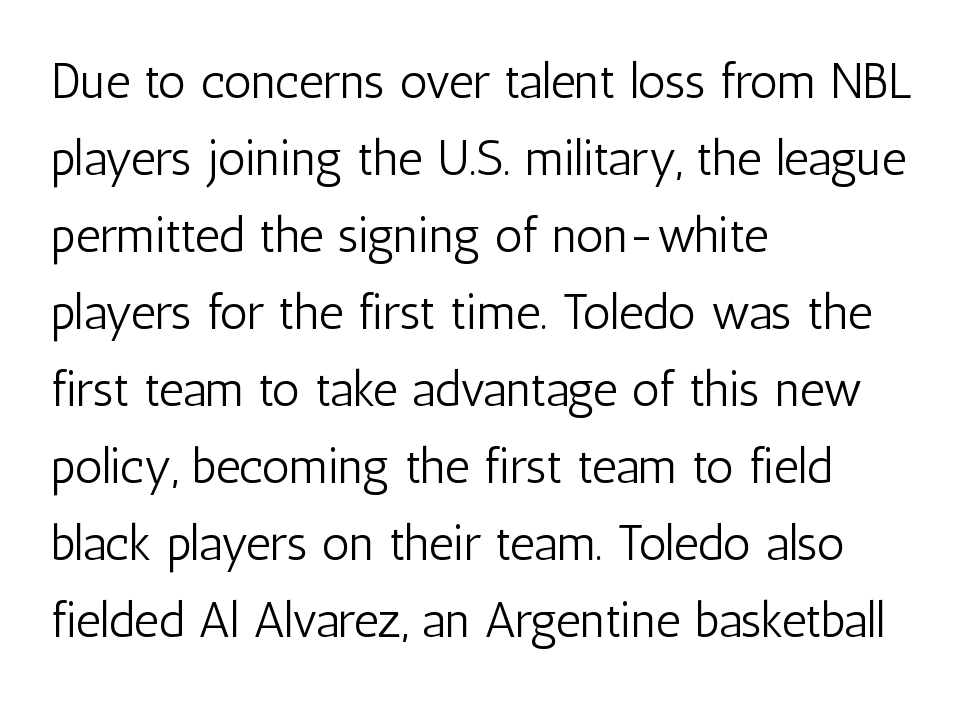
Q: Is the text bold? A: No.
Q: Is the text italic (slanted)? A: No, it is upright.
Q: Is the typeface a serif or a sans-serif typeface? A: Sans-serif.
Q: Is the text underlined? A: No.
Q: How is the paragraph aligned? A: Left-aligned.
Q: Is the spacing between letters normal or unusually wide? A: Normal.
Q: Is the spacing between lines tight, normal or loose? A: Normal.
Q: Width (condensed, normal, or wide)? A: Condensed.
Q: Stroke contrast? A: Low.
Q: x-height? A: Medium.
Q: Monospaced? A: No.
